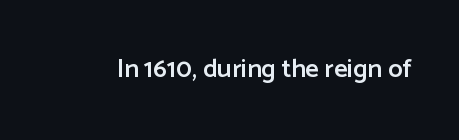
Ascenders rise straight up at ninety degrees. The typesetting leans somewhat heavy: a semibold. Observe the ordinary spacing: letters are neighbours, not strangers. Only glyphs here, with clear space below each row.
